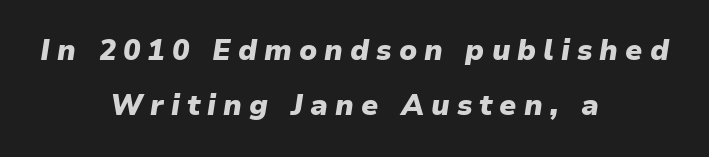
Compared with typical body copy, the letter spacing here is much looser. Leftover space on each line is divided equally before and after the words. The rendering uses natural spacing where letterforms have individual widths. As a designer I'd log this as weight 700, bold. Underlining? Definitely not there. There's an unmistakable incline to the writing here.
